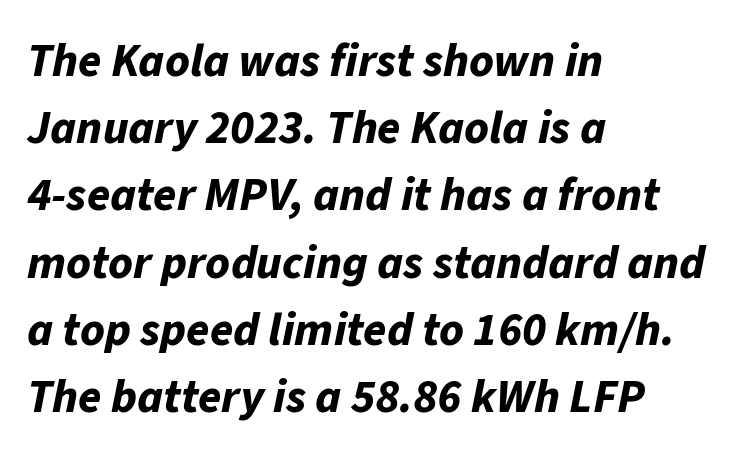
{"italic": "yes", "lean": "right", "slant_degrees": 11, "bold": "yes", "weight": "bold", "width": "normal", "stroke_contrast": "low", "x_height": "medium", "monospaced": "no", "underline": "no", "align": "left", "line_spacing": "normal", "line_spacing_ratio": 1.43, "letter_spacing": "normal", "letter_spacing_em": 0.0, "glyph_px": 47}
